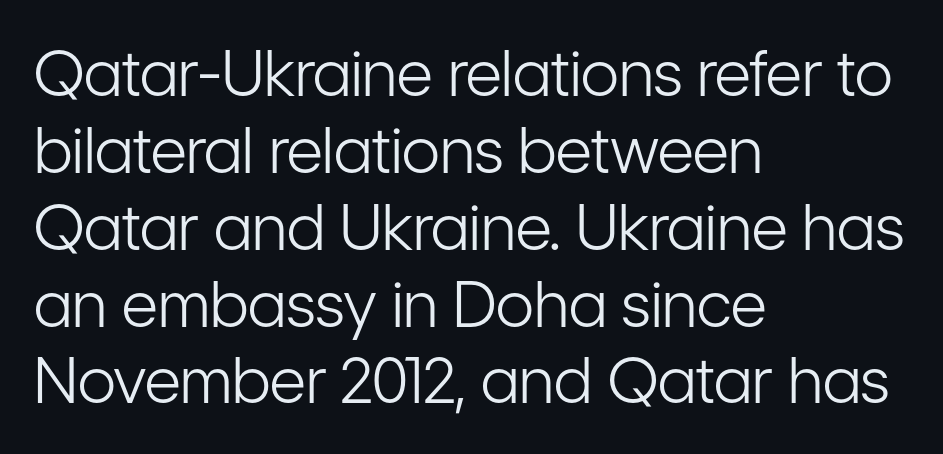
Proportional: the letters do not fall into vertical columns. The paragraph has a hard left edge and a soft right edge. This is the regular roman posture of the typeface. Honestly, there is no underline to notice here at all.
